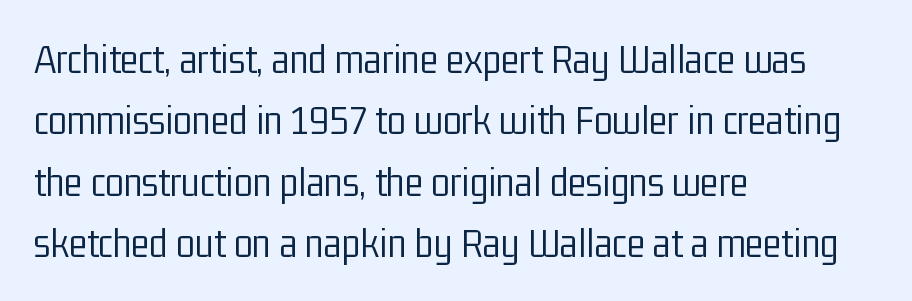
{"serif": "no", "italic": "no", "bold": "no", "weight": "light", "width": "condensed", "stroke_contrast": "low", "x_height": "medium", "monospaced": "no", "underline": "no", "align": "left", "line_spacing": "normal", "line_spacing_ratio": 1.43, "letter_spacing": "normal", "letter_spacing_em": 0.0, "glyph_px": 43}
